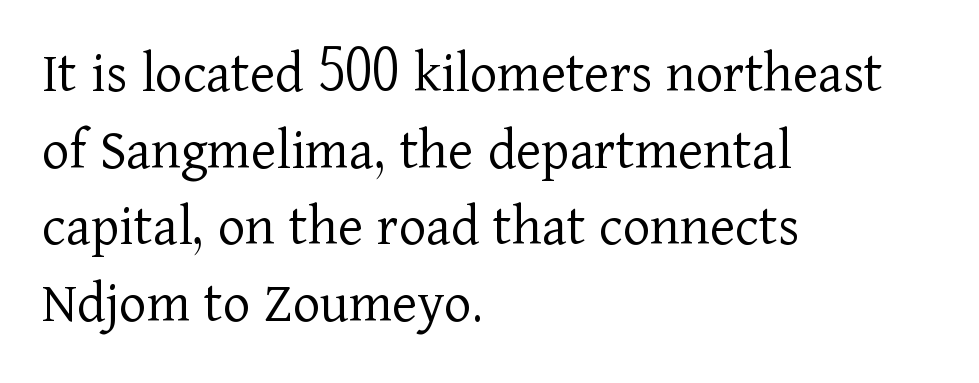
{"serif": "yes", "italic": "no", "bold": "no", "weight": "light", "width": "normal", "stroke_contrast": "low", "x_height": "medium", "monospaced": "no", "underline": "no", "align": "left", "line_spacing": "normal", "line_spacing_ratio": 1.3, "letter_spacing": "normal", "letter_spacing_em": 0.0, "glyph_px": 59}
